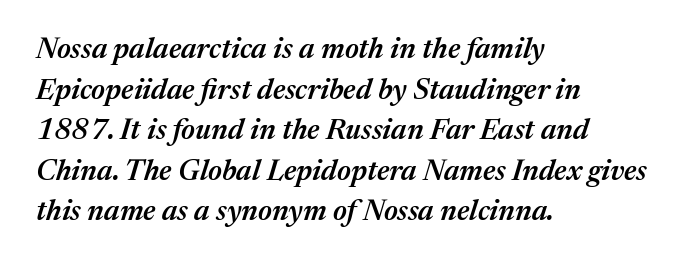
Q: Is the text bold? A: Semi-bold.
Q: Is the text italic (slanted)? A: Yes, it leans right by about 17 degrees.
Q: Is the text underlined? A: No.
Q: How is the paragraph aligned? A: Left-aligned.
Q: Is the spacing between letters normal or unusually wide? A: Normal.
Q: Is the spacing between lines tight, normal or loose? A: Normal.
Q: Width (condensed, normal, or wide)? A: Normal.
Q: Stroke contrast? A: Medium.
Q: x-height? A: Medium.
Q: Monospaced? A: No.
